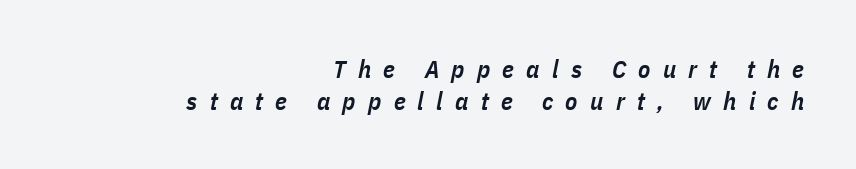
Summary of vertical rhythm: regular, with standard interline spacing. Stroke thickness is moderately raised; the sample reads as semibold. Characters are canted at an angle relative to the baseline's perpendicular. Display-style spreading of the glyphs; the letterfit is very open.
